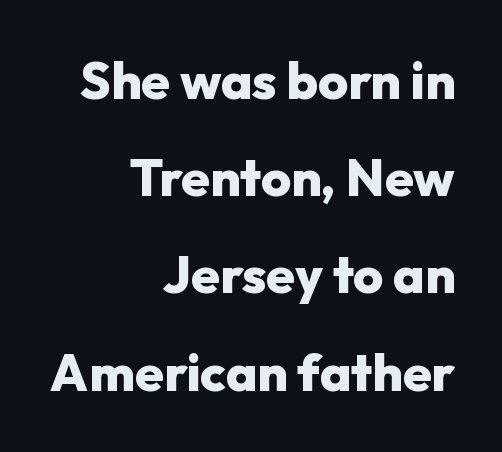
Each letter's strokes conclude bluntly, with no projecting serifs. No italicization has been applied; the sample stays upright. The compositor pushed each line to the right boundary. Proportional: the letters do not fall into vertical columns. How heavy is the stroke? Heavy — this is a bold.
